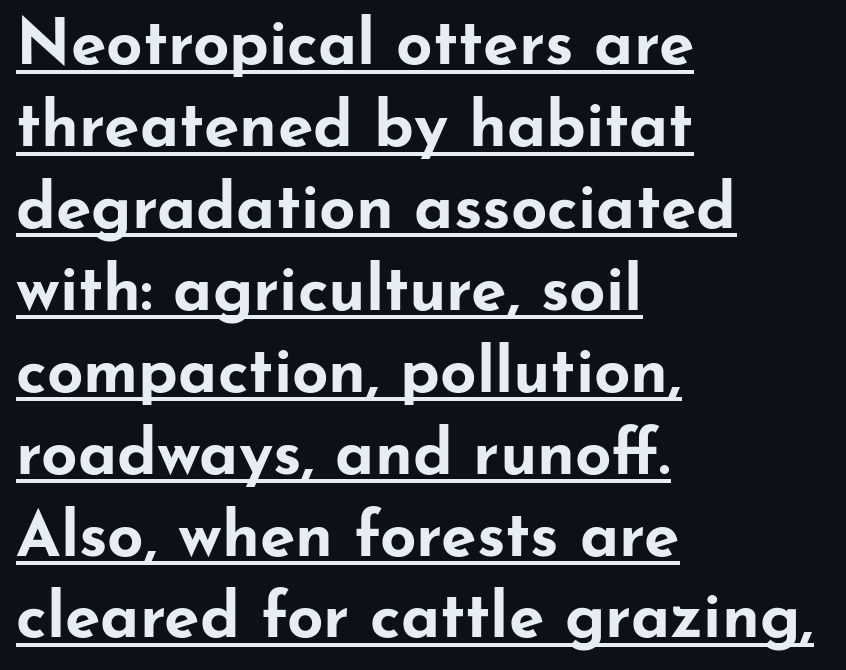
{"serif": "no", "italic": "no", "bold": "yes", "weight": "bold", "width": "wide", "stroke_contrast": "low", "x_height": "small", "monospaced": "no", "underline": "yes", "align": "left", "line_spacing": "normal", "line_spacing_ratio": 1.28, "letter_spacing": "normal", "letter_spacing_em": 0.0, "glyph_px": 64}
